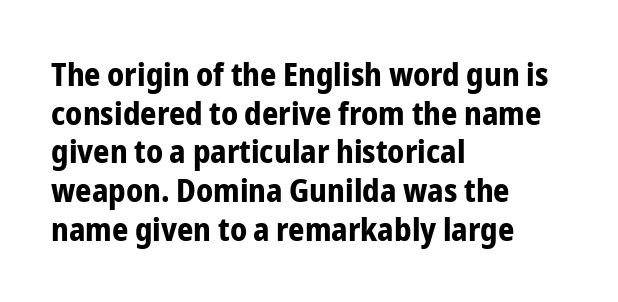
{"serif": "no", "italic": "no", "bold": "yes", "weight": "bold", "width": "condensed", "stroke_contrast": "low", "x_height": "medium", "monospaced": "no", "underline": "no", "align": "left", "line_spacing_ratio": 1.21, "letter_spacing": "normal", "letter_spacing_em": 0.0, "glyph_px": 32}
